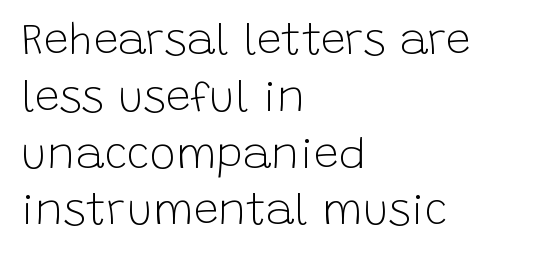
{"serif": "no", "italic": "no", "bold": "no", "weight": "light", "width": "normal", "stroke_contrast": "low", "x_height": "large", "monospaced": "no", "underline": "no", "align": "left", "line_spacing": "normal", "line_spacing_ratio": 1.29, "letter_spacing": "normal", "letter_spacing_em": 0.0, "glyph_px": 44}
